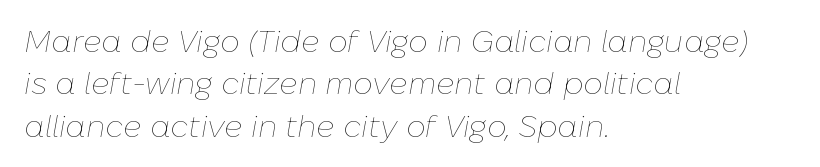
Baseline-to-baseline distance is the conventional proportion of letter height. Character widths vary here, with narrow letters taking less room than wide ones. The zone under the glyphs is completely vacant. Caption: standard tracking, unaltered.
